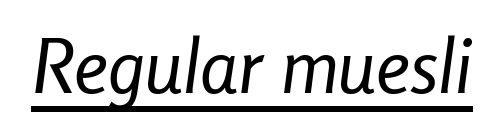
Q: Is the text bold? A: No.
Q: Is the text italic (slanted)? A: Yes, it leans right by about 8 degrees.
Q: Is the text underlined? A: Yes.
Q: Is the spacing between letters normal or unusually wide? A: Normal.
Q: Width (condensed, normal, or wide)? A: Condensed.
Q: Stroke contrast? A: Low.
Q: x-height? A: Medium.
Q: Monospaced? A: No.
